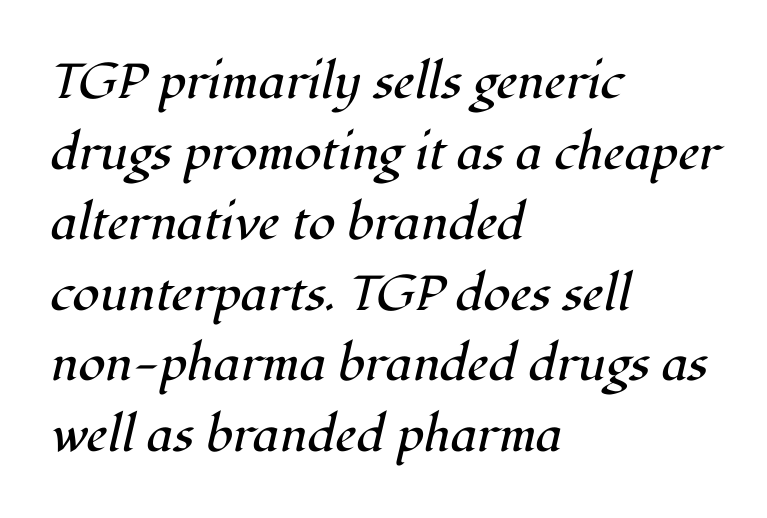
The typesetter chose a ragged-right arrangement here. Yep, that's italic — everything's leaning. Heaviness? Minimal to ordinary, like unemphasized prose. The font family rendered here belongs to the serif group. Notice how descenders clear the ascenders below comfortably — that's standard leading.
